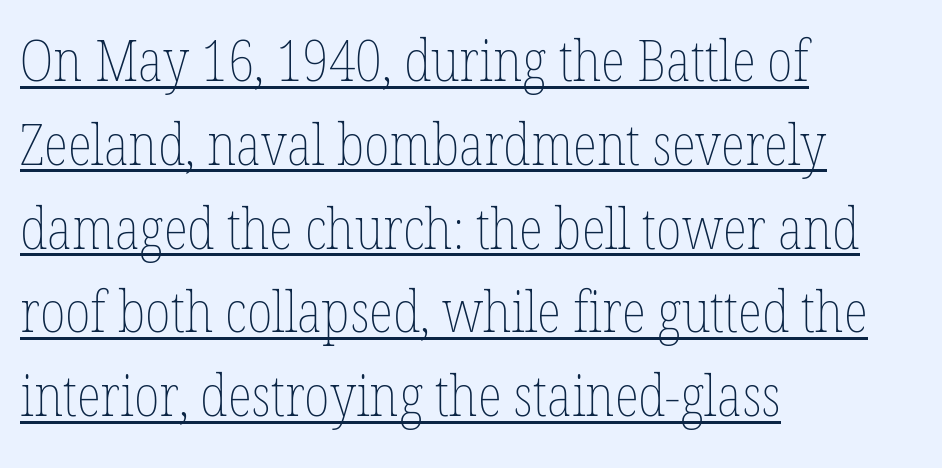
{"italic": "no", "bold": "no", "weight": "thin", "width": "condensed", "stroke_contrast": "low", "x_height": "medium", "monospaced": "no", "underline": "yes", "align": "left", "line_spacing": "normal", "line_spacing_ratio": 1.47, "letter_spacing": "normal", "letter_spacing_em": 0.0, "glyph_px": 57}
